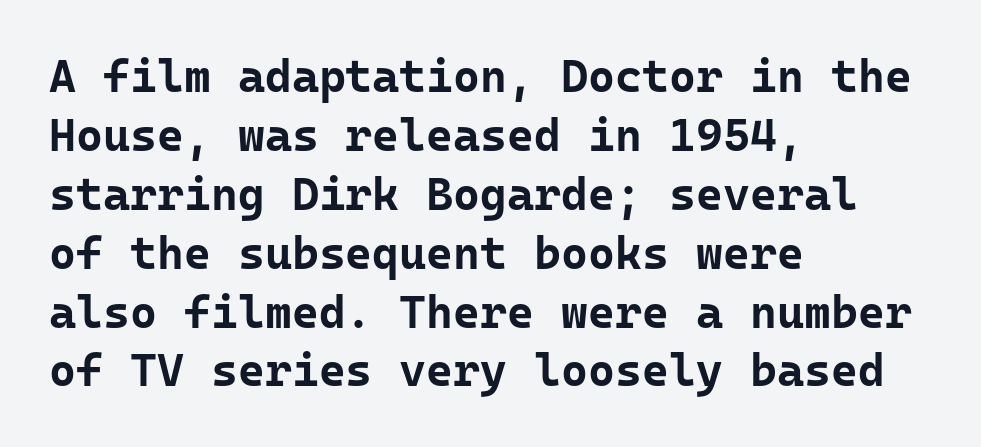
{"serif": "no", "italic": "no", "bold": "yes", "weight": "bold", "width": "normal", "stroke_contrast": "low", "x_height": "medium", "monospaced": "yes", "underline": "no", "align": "left", "line_spacing": "normal", "line_spacing_ratio": 1.28, "letter_spacing": "normal", "letter_spacing_em": 0.0, "glyph_px": 46}
